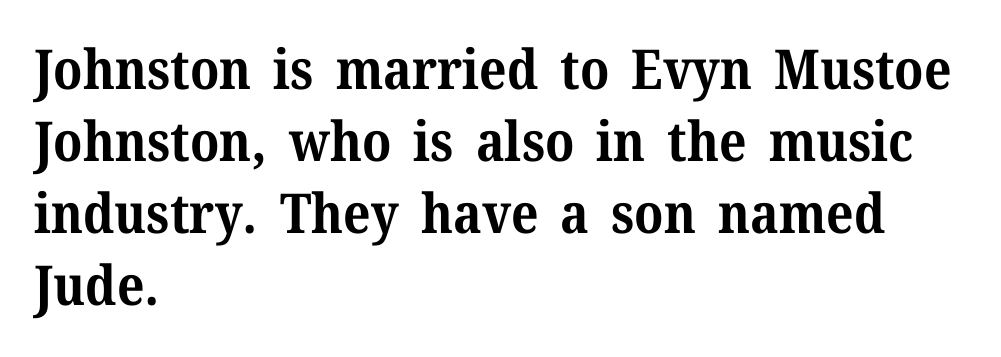
The image shows 55 px bold serif type, upright; set left-aligned, normal line spacing (1.31x), normal letter spacing, not underlined; medium stroke contrast and a medium x-height.
